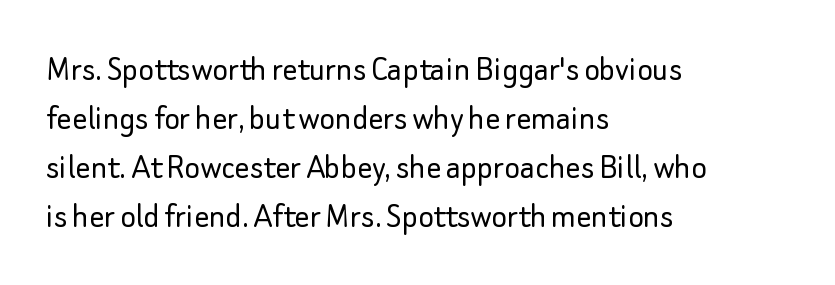
The image shows 37 px light sans-serif type, upright; set left-aligned, normal line spacing (1.32x), normal letter spacing, not underlined; low stroke contrast and a small x-height.
